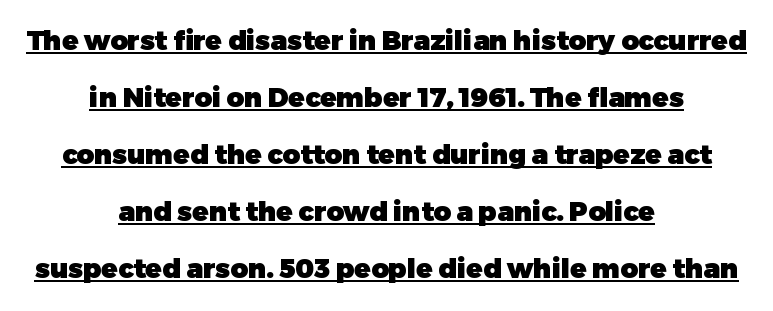
The image shows 27 px bold type, upright; set centered, loose line spacing (2.11x), normal letter spacing, underlined.
